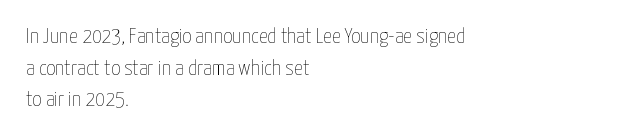
Ordinary non-slanted type is in use. Whoever set this chose a conventional vertical rhythm. Nothing unusual about the tracking: characters are spaced as the font intends. Every row of glyphs begins at an identical x-position on the left.
